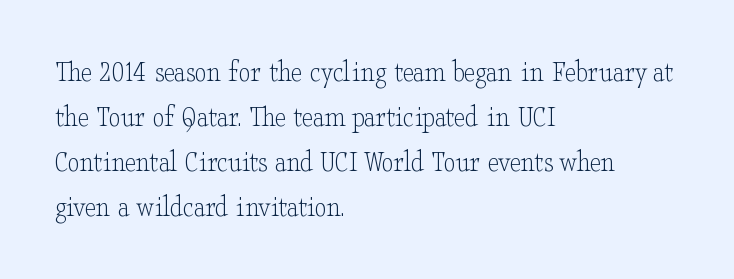
Q: Is the text bold? A: No.
Q: Is the text italic (slanted)? A: No, it is upright.
Q: Is the typeface a serif or a sans-serif typeface? A: Serif.
Q: Is the text underlined? A: No.
Q: How is the paragraph aligned? A: Left-aligned.
Q: Is the spacing between letters normal or unusually wide? A: Normal.
Q: Is the spacing between lines tight, normal or loose? A: Normal.
Q: Width (condensed, normal, or wide)? A: Wide.
Q: Stroke contrast? A: Low.
Q: x-height? A: Small.
Q: Monospaced? A: No.
